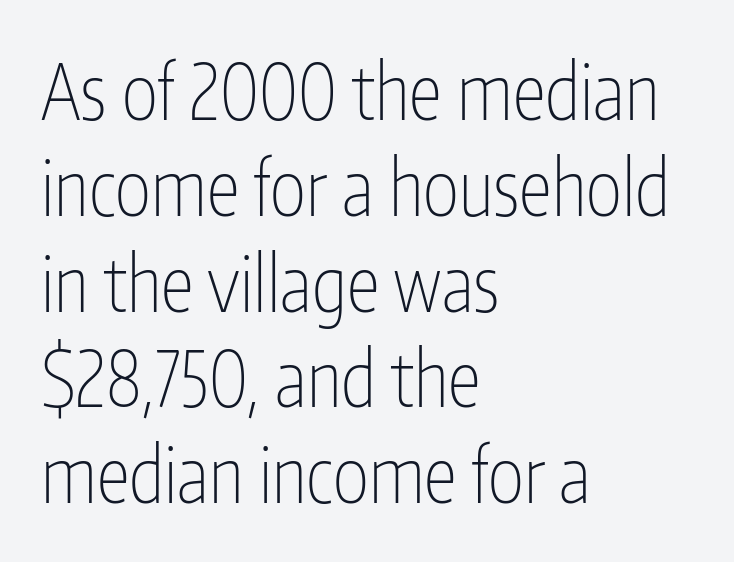
{"serif": "no", "italic": "no", "bold": "no", "weight": "thin", "width": "condensed", "stroke_contrast": "low", "x_height": "medium", "monospaced": "no", "underline": "no", "align": "left", "line_spacing": "normal", "line_spacing_ratio": 1.26, "letter_spacing": "normal", "letter_spacing_em": 0.0, "glyph_px": 76}
